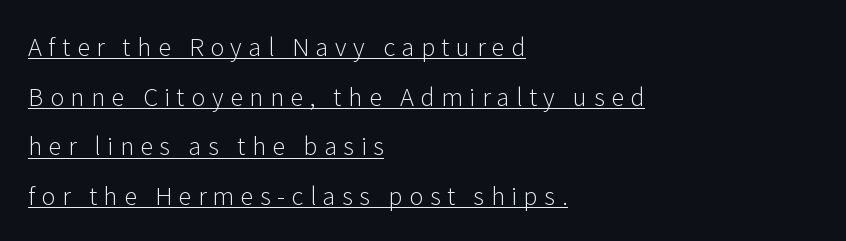
This sample uses an upright cut, with every glyph sitting square on the baseline. This rendering widens character spacing well past its baseline value. The leading is generous, giving the passage an open texture. Each line of the rendering has a horizontal stroke beneath the glyphs.
